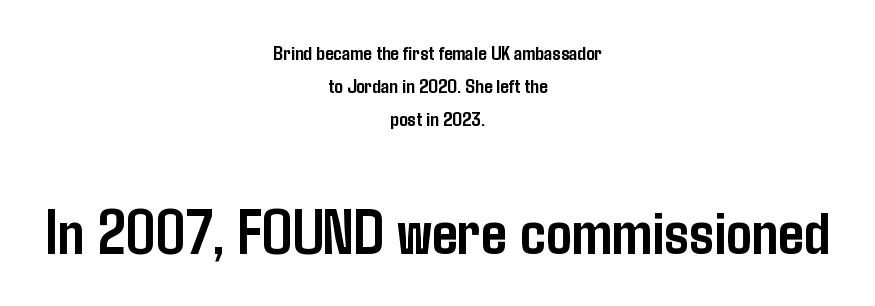
The lines sit at an ordinary, default distance from one another. Descender tails drop into unmarked territory. These lines stack symmetrically, like a column narrowing and widening about its center. Nothing sits at the stroke ends, so this counts as sans-serif.
